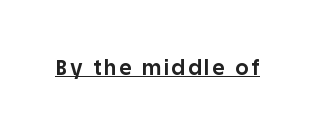
{"italic": "no", "bold": "yes", "underline": "yes", "glyph_px": 21}
